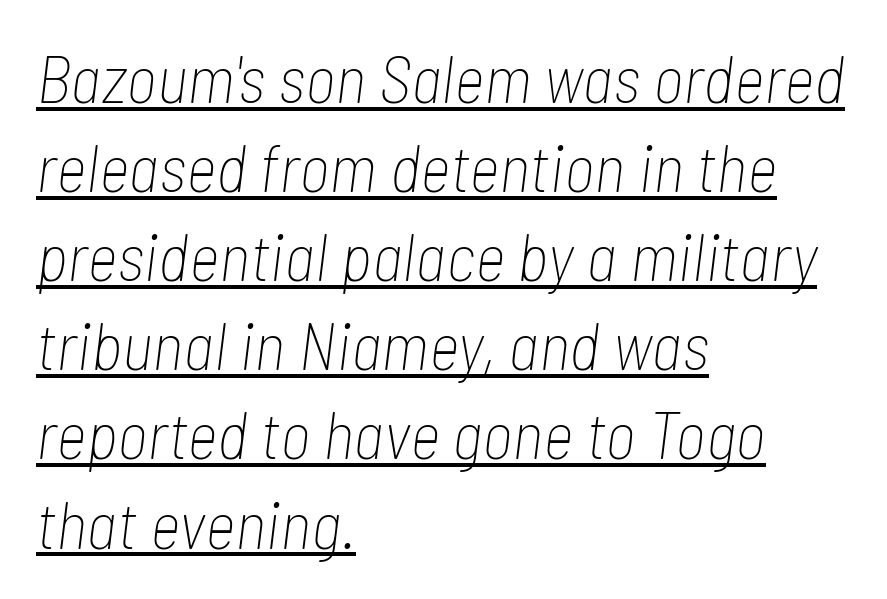
The image shows 67 px thin, condensed type, italic (leaning right); set left-aligned, normal line spacing (1.33x), normal letter spacing, underlined; low stroke contrast and a medium x-height.
